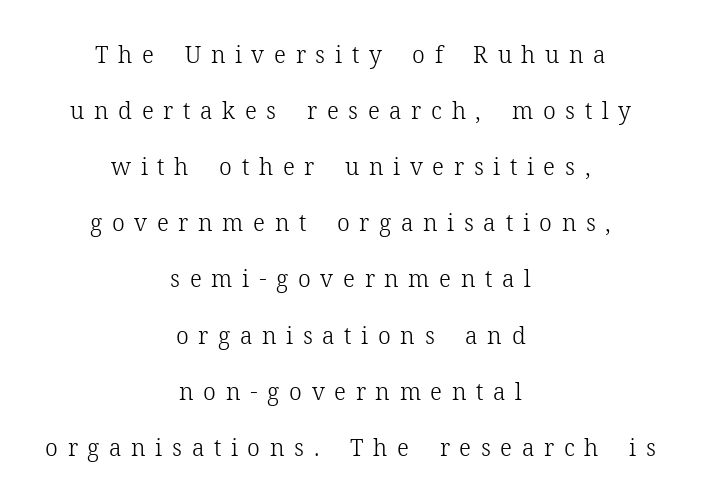
{"italic": "no", "bold": "no", "underline": "no", "align": "center", "line_spacing": "loose", "line_spacing_ratio": 2.44, "letter_spacing": "wide", "letter_spacing_em": 0.42, "glyph_px": 23}
